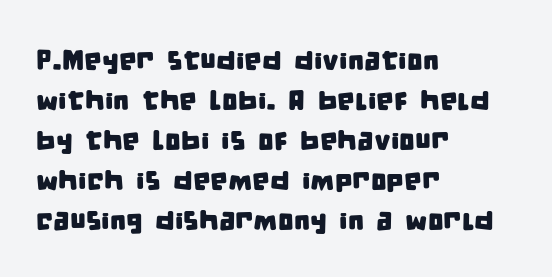
{"serif": "no", "width": "condensed", "stroke_contrast": "low", "x_height": "large", "monospaced": "no", "underline": "no", "align": "left", "line_spacing": "normal", "line_spacing_ratio": 1.43, "letter_spacing": "normal", "letter_spacing_em": 0.0, "glyph_px": 28}
